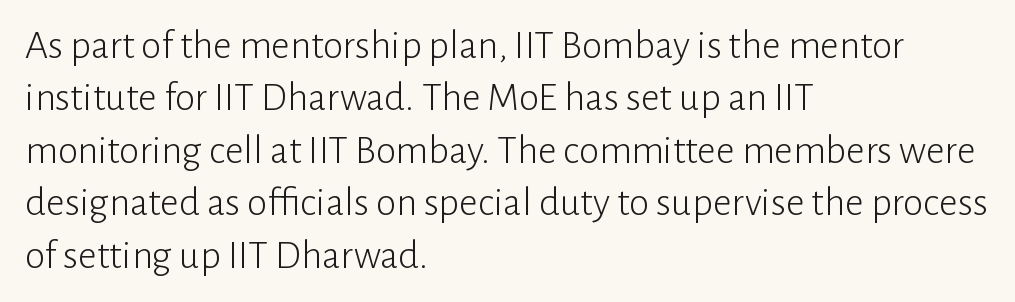
Q: Is the text bold? A: No.
Q: Is the text italic (slanted)? A: No, it is upright.
Q: Is the typeface a serif or a sans-serif typeface? A: Sans-serif.
Q: Is the text underlined? A: No.
Q: How is the paragraph aligned? A: Left-aligned.
Q: Is the spacing between letters normal or unusually wide? A: Normal.
Q: Is the spacing between lines tight, normal or loose? A: Normal.
Q: Width (condensed, normal, or wide)? A: Normal.
Q: Stroke contrast? A: Low.
Q: x-height? A: Medium.
Q: Monospaced? A: No.
